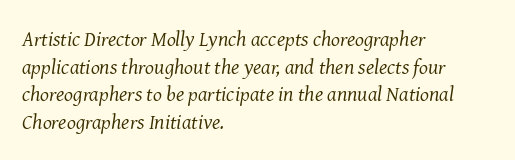
Q: Is the text bold? A: No.
Q: Is the text italic (slanted)? A: Yes, it leans right by about 8 degrees.
Q: Is the text underlined? A: No.
Q: How is the paragraph aligned? A: Left-aligned.
Q: Is the spacing between letters normal or unusually wide? A: Normal.
Q: Is the spacing between lines tight, normal or loose? A: Normal.
